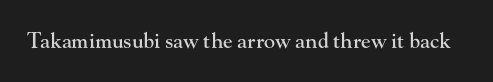
The image shows 21 px text type, upright; set normal letter spacing, not underlined.
